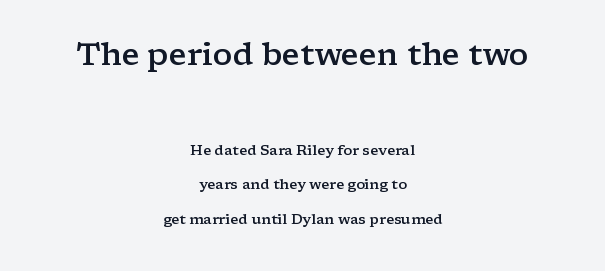
Is this a sans? No — the strokes have serifs. Characters remain perfectly vertical along every line. The upper block of text is set noticeably larger than the block beneath it. The lines are spread far apart with generous leading. The whitespace from short lines is split evenly between both sides.
